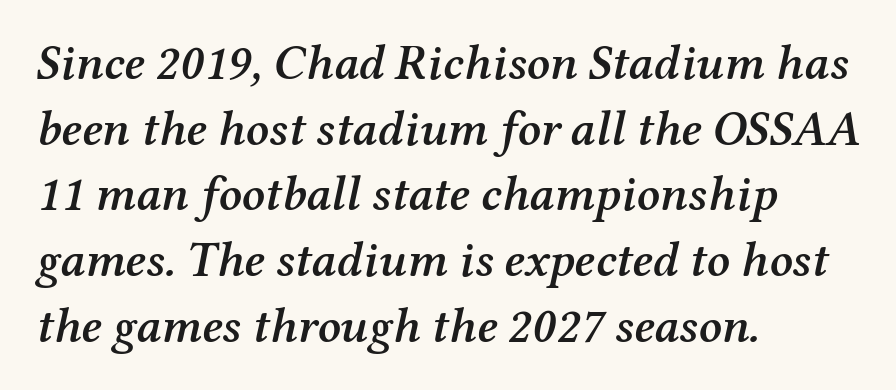
{"serif": "yes", "italic": "yes", "lean": "right", "slant_degrees": 12, "bold": "semi", "weight": "semibold", "width": "normal", "stroke_contrast": "medium", "x_height": "medium", "monospaced": "no", "underline": "no", "align": "left", "line_spacing": "normal", "line_spacing_ratio": 1.34, "letter_spacing": "normal", "letter_spacing_em": 0.0, "glyph_px": 49}
